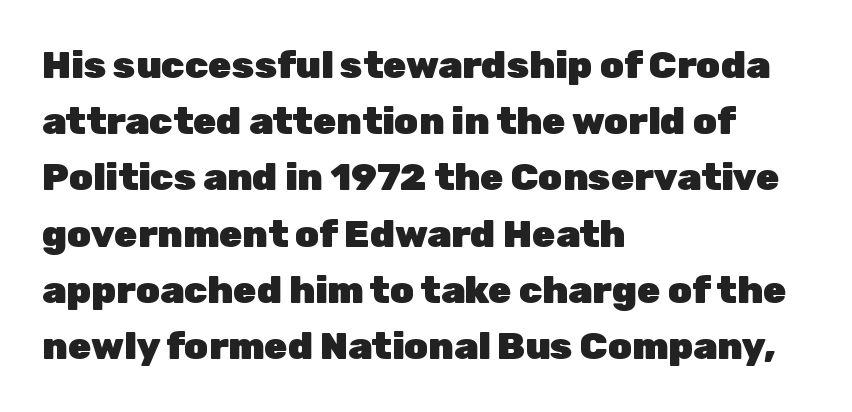
The image shows 38 px heavy sans-serif type, upright; set left-aligned, normal line spacing (1.48x), normal letter spacing, not underlined; low stroke contrast and a medium x-height.
